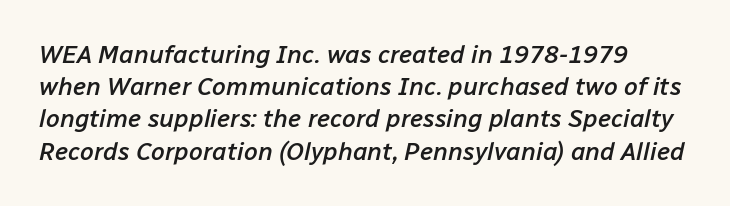
Q: Is the text bold? A: Semi-bold.
Q: Is the text italic (slanted)? A: Yes, it leans right by about 12 degrees.
Q: Is the text underlined? A: No.
Q: Is the spacing between letters normal or unusually wide? A: Normal.
Q: Is the spacing between lines tight, normal or loose? A: Normal.
